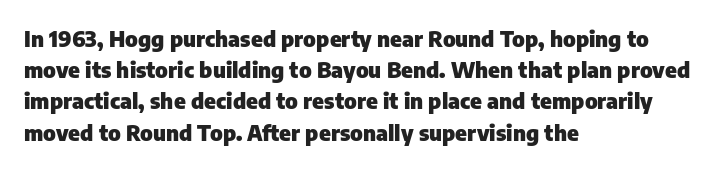
The image shows 22 px bold type, upright; set left-aligned, normal line spacing (1.42x), normal letter spacing, not underlined.
